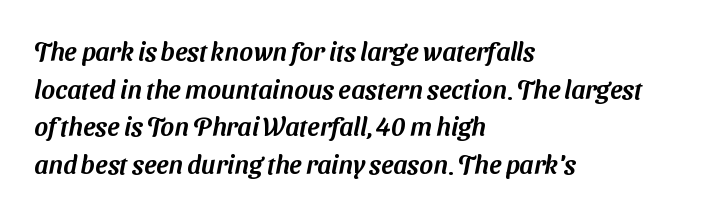
Line beginnings align vertically; line endings do not. Baseline-to-baseline distance is the conventional proportion of letter height. Does extra space separate the letters? No, they use regular spacing. Each row of text sits above clean, open space.
